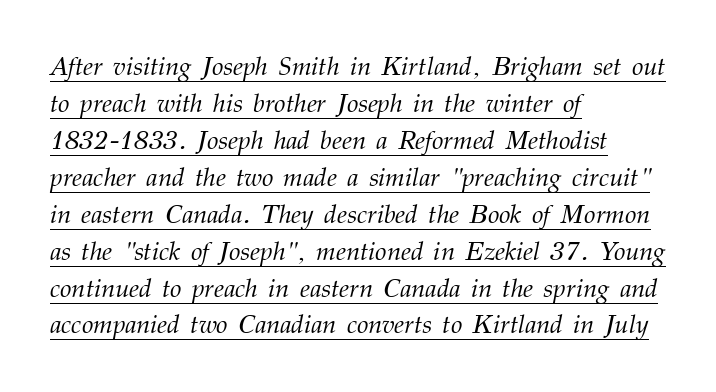
The image shows 26 px text type, italic (leaning right); set left-aligned, normal line spacing (1.42x), normal letter spacing, underlined.
